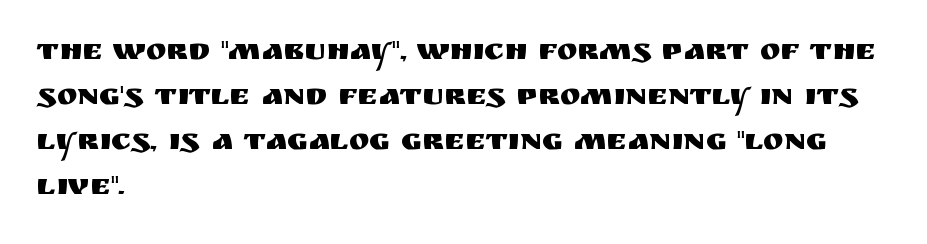
Do the characters align in a grid? No, the font is proportional. The rows are spaced the way most documents space them. A bare baseline throughout the passage. In terms of letterform style, serifs are entirely absent. It's the straight-up-and-down kind of type.
